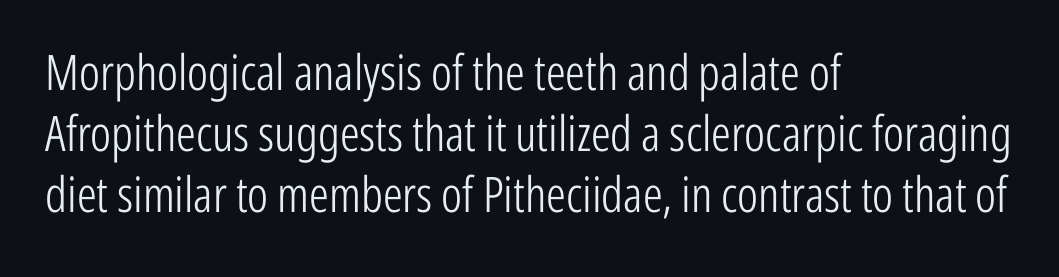
{"serif": "no", "italic": "no", "bold": "no", "weight": "light", "width": "condensed", "stroke_contrast": "low", "x_height": "medium", "monospaced": "no", "underline": "no", "align": "left", "line_spacing_ratio": 1.24, "letter_spacing": "normal", "letter_spacing_em": 0.0, "glyph_px": 49}
